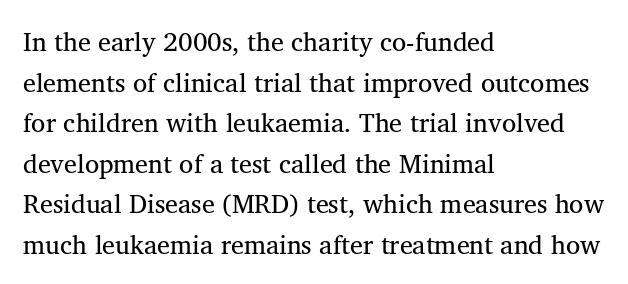
{"bold": "no", "underline": "no", "align": "left", "line_spacing": "normal", "line_spacing_ratio": 1.56, "letter_spacing": "normal", "letter_spacing_em": 0.0, "glyph_px": 26}
